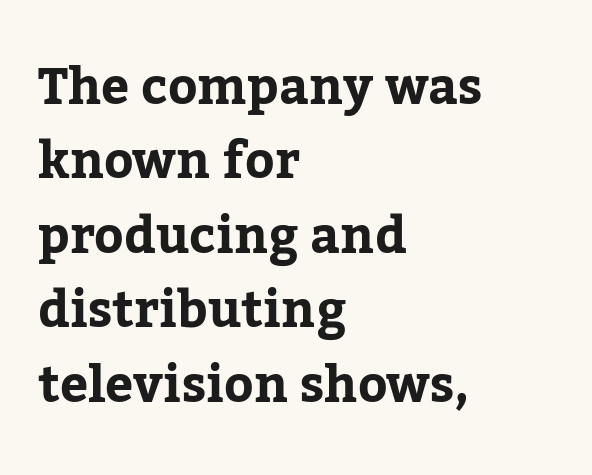
Q: Is the text italic (slanted)? A: No, it is upright.
Q: Is the typeface a serif or a sans-serif typeface? A: Serif.
Q: Is the text underlined? A: No.
Q: How is the paragraph aligned? A: Left-aligned.
Q: Is the spacing between letters normal or unusually wide? A: Normal.
Q: Is the spacing between lines tight, normal or loose? A: Normal.
Q: Width (condensed, normal, or wide)? A: Normal.
Q: Stroke contrast? A: Low.
Q: x-height? A: Medium.
Q: Monospaced? A: No.
